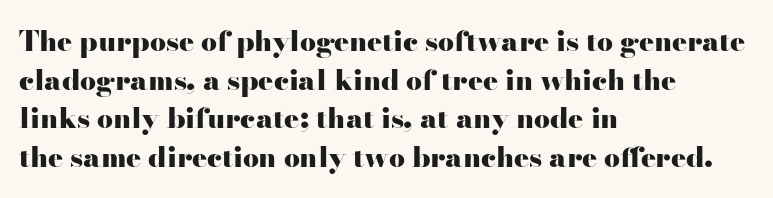
{"serif": "yes", "italic": "no", "bold": "yes", "weight": "heavy", "width": "wide", "stroke_contrast": "high", "x_height": "small", "monospaced": "no", "underline": "no", "align": "left", "line_spacing": "normal", "line_spacing_ratio": 1.38, "letter_spacing": "normal", "letter_spacing_em": 0.0, "glyph_px": 28}
